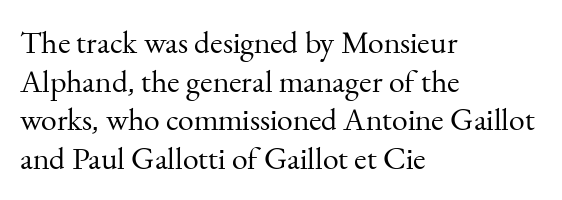
Looks like regular typesetting: each glyph gets only the width it needs. The passage shown is typeset with a serif family. The strip under each line holds only bare page. These lines keep a tight, regular rhythm from letter to letter. A classic flush-left, rag-right setting is used for this passage. Does the lettering tilt? It doesn't — this is upright.
